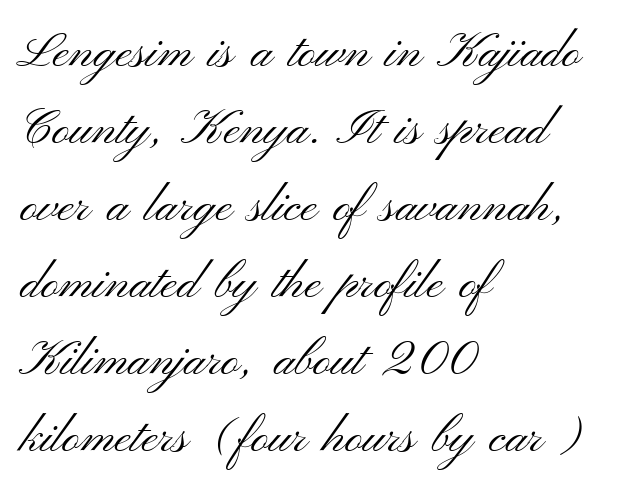
The image shows 49 px light, wide sans-serif type; set left-aligned, normal line spacing (1.57x), normal letter spacing, not underlined; medium stroke contrast and a small x-height.
